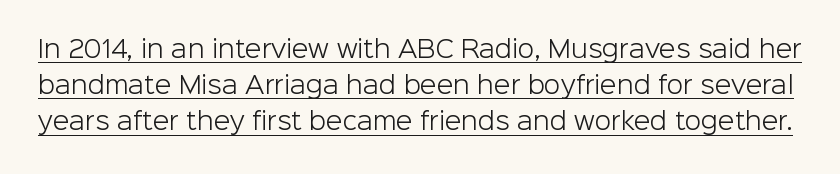
The font's upright variant was chosen for this text. Weight: in the light-to-regular range. Words appear dense and cohesive because spacing is normal. If you measured baseline to baseline, you'd find a middling distance. Check the space under the baseline: a stroke is drawn there.
